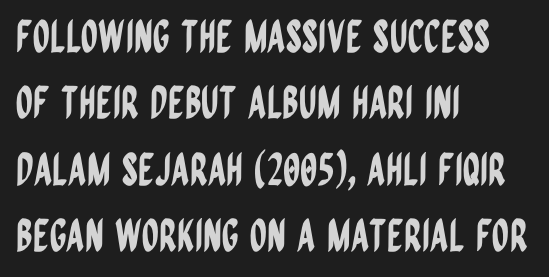
The image shows 44 px condensed sans-serif type, upright; set left-aligned, normal line spacing (1.51x), normal letter spacing, not underlined; low stroke contrast and a large x-height.
